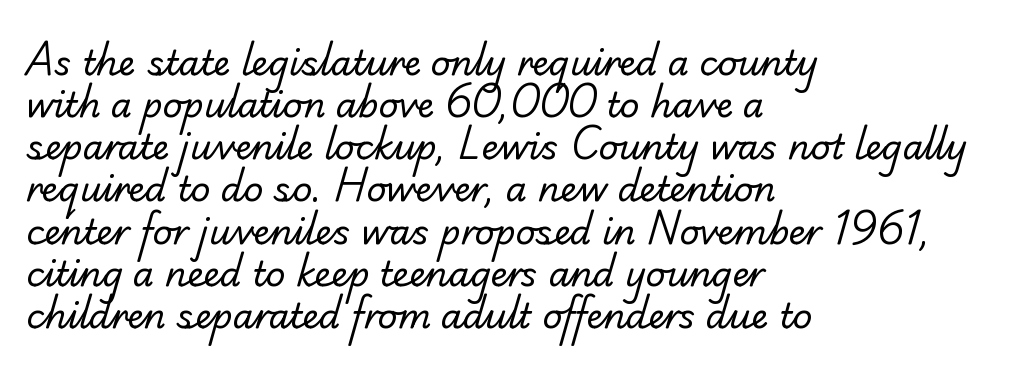
The image shows 34 px regular-weight serif type; set left-aligned, line spacing 1.24x, normal letter spacing, not underlined; low stroke contrast and a small x-height.
